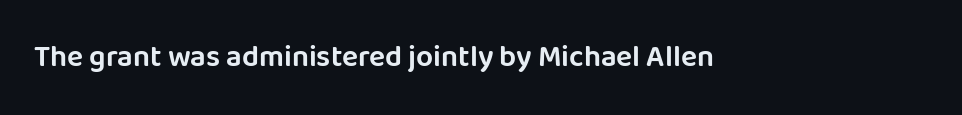
Character widths vary here, with narrow letters taking less room than wide ones. The face used here is rendered with its standard letterfit. Underlining? Definitely not there. Does the type have serifs? No, each stem ends abruptly. Posture: straight, roman, zero tilt.
